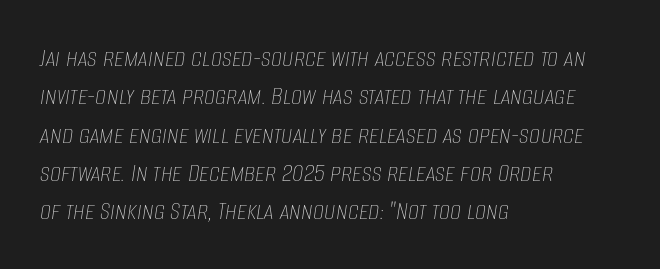
The image shows 28 px thin, condensed type, italic (leaning right); set left-aligned, normal line spacing (1.37x), normal letter spacing, not underlined; low stroke contrast and a large x-height.
